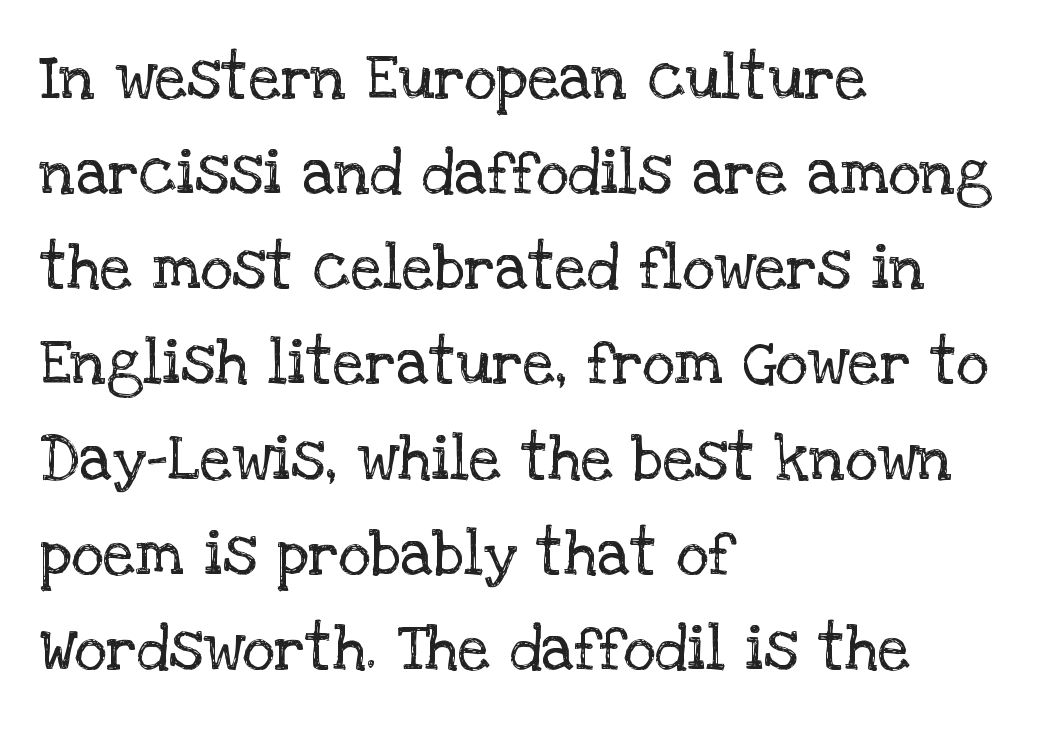
The font is comparable to plain body text, perhaps lighter. The space directly below the letters is spotless. Unlike a clean sans, this face finishes its strokes with serifs. Nobody touched the tracking dial on this one.
